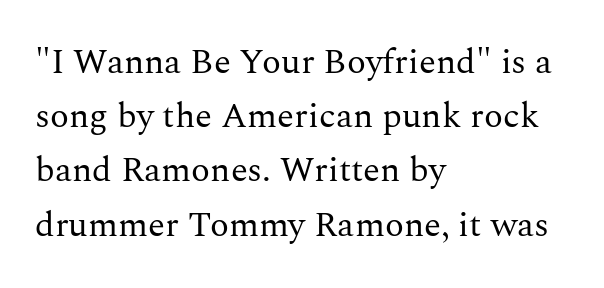
Q: Is the text bold? A: No.
Q: Is the text italic (slanted)? A: No, it is upright.
Q: Is the typeface a serif or a sans-serif typeface? A: Serif.
Q: Is the text underlined? A: No.
Q: How is the paragraph aligned? A: Left-aligned.
Q: Is the spacing between letters normal or unusually wide? A: Normal.
Q: Is the spacing between lines tight, normal or loose? A: Normal.
Q: Width (condensed, normal, or wide)? A: Normal.
Q: Stroke contrast? A: Medium.
Q: x-height? A: Medium.
Q: Monospaced? A: No.
